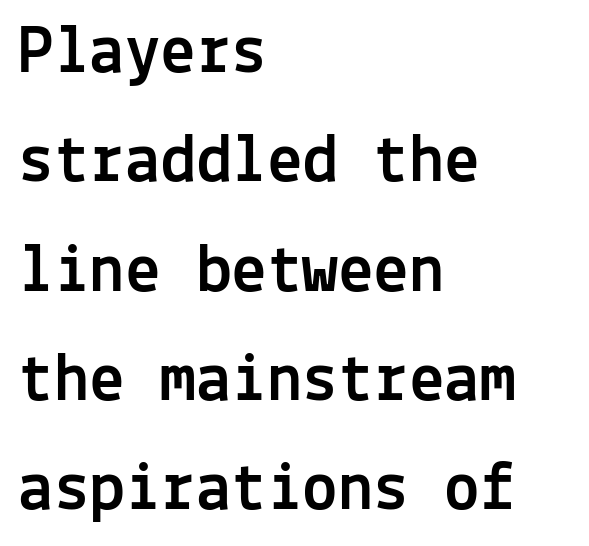
The image shows 71 px sans-serif type, upright, monospaced; set left-aligned, normal line spacing (1.54x), normal letter spacing, not underlined; a medium x-height.
